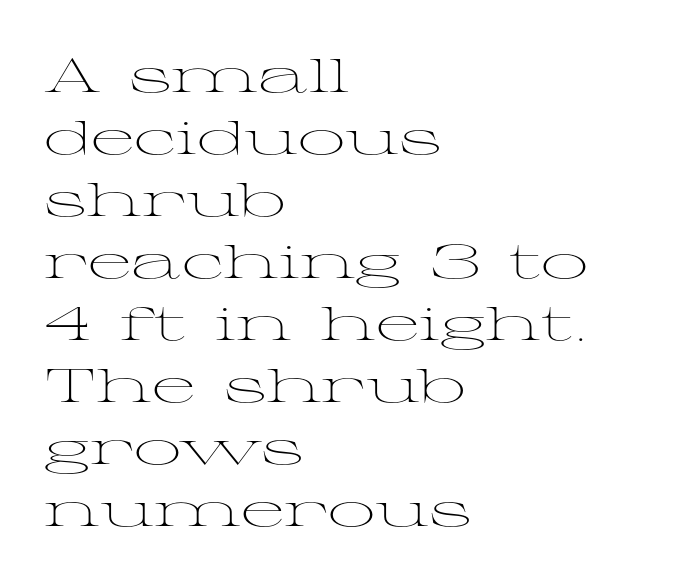
Q: Is the text bold? A: No.
Q: Is the text italic (slanted)? A: No, it is upright.
Q: Is the typeface a serif or a sans-serif typeface? A: Serif.
Q: Is the text underlined? A: No.
Q: How is the paragraph aligned? A: Left-aligned.
Q: Is the spacing between letters normal or unusually wide? A: Normal.
Q: Is the spacing between lines tight, normal or loose? A: Normal.
Q: Width (condensed, normal, or wide)? A: Wide.
Q: Stroke contrast? A: Medium.
Q: x-height? A: Medium.
Q: Monospaced? A: No.
